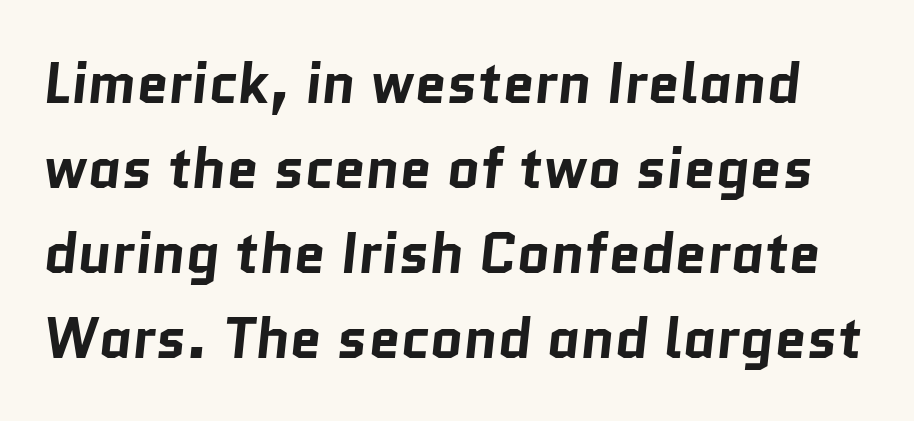
Q: Is the text bold? A: Yes.
Q: Is the typeface a serif or a sans-serif typeface? A: Sans-serif.
Q: Is the text underlined? A: No.
Q: Is the spacing between letters normal or unusually wide? A: Normal.
Q: Is the spacing between lines tight, normal or loose? A: Normal.
Q: Width (condensed, normal, or wide)? A: Normal.
Q: Stroke contrast? A: Low.
Q: x-height? A: Medium.
Q: Monospaced? A: No.
